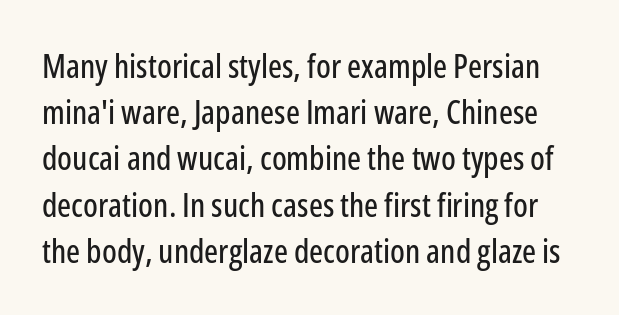
Do the letters lean? They stand straight. The space directly below the letters is spotless. Are there feet on the stems? There aren't — it's a sans. The horizontal fit of the characters is conventional and even.
